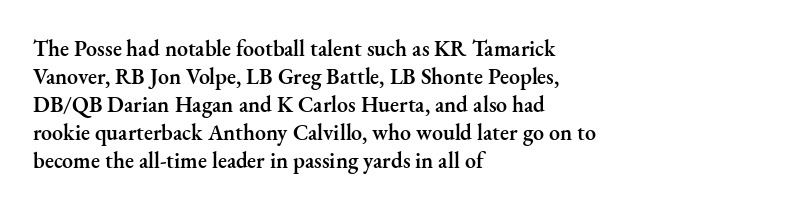
{"italic": "no", "bold": "semi", "underline": "no", "align": "left", "line_spacing": "normal", "line_spacing_ratio": 1.27, "letter_spacing": "normal", "letter_spacing_em": 0.0, "glyph_px": 22}
